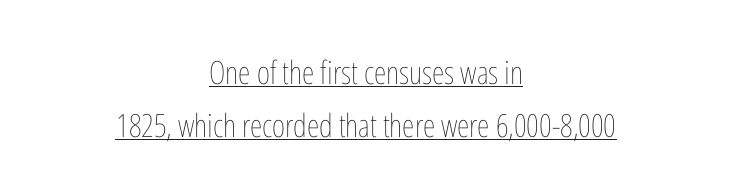
{"italic": "no", "bold": "no", "weight": "thin", "width": "condensed", "stroke_contrast": "low", "x_height": "medium", "monospaced": "no", "underline": "yes", "align": "center", "line_spacing": "normal", "line_spacing_ratio": 1.65, "letter_spacing": "normal", "letter_spacing_em": 0.0, "glyph_px": 32}
